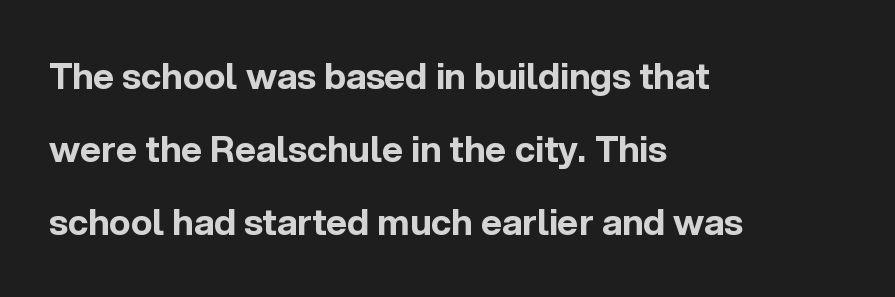
{"serif": "no", "italic": "no", "bold": "yes", "weight": "bold", "width": "normal", "x_height": "medium", "monospaced": "no", "underline": "no", "align": "left", "line_spacing": "loose", "line_spacing_ratio": 2.03, "letter_spacing": "normal", "letter_spacing_em": 0.0, "glyph_px": 36}
